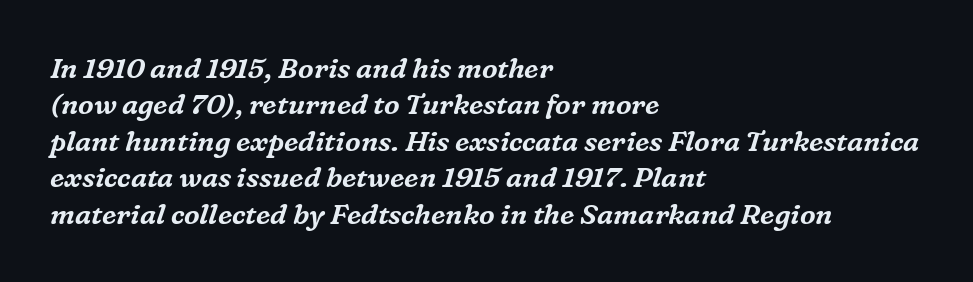
Small tapered or slab feet sit at the stroke ends, so this counts as serif. This sample has the flowing, uneven cadence of proportional lettering. The specimen omits any rule beneath the text block's lines. Successive baselines arrive at the customary interval. Italic: yes, the glyphs are oblique. Each word holds together tightly as a unit, with standard inter-letter gaps.
